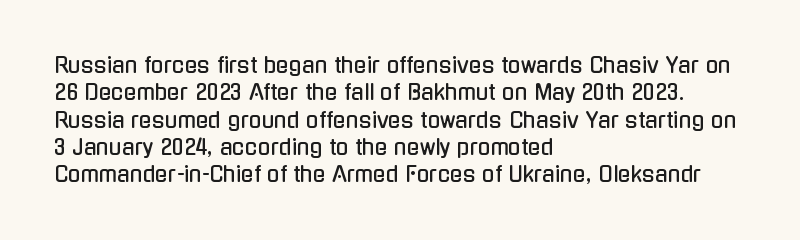
The image shows 21 px text type, upright; set left-aligned, normal line spacing (1.3x), normal letter spacing, not underlined.
